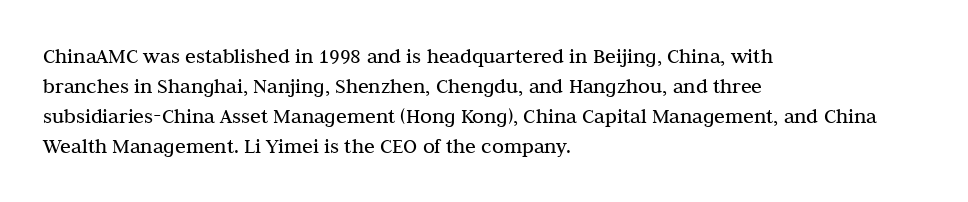
The image shows 22 px text type, upright; set left-aligned, normal line spacing (1.36x), normal letter spacing, not underlined.
